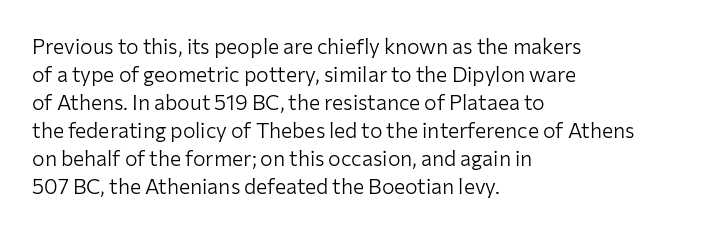
{"italic": "no", "bold": "no", "underline": "no", "align": "left", "line_spacing": "normal", "line_spacing_ratio": 1.33, "letter_spacing": "normal", "letter_spacing_em": 0.0, "glyph_px": 21}
